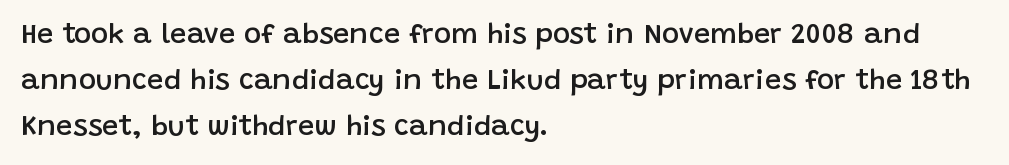
The typography opts for an upright posture over an oblique one. You could not count columns in this text — the font is proportionally spaced. One glance says typical: line gaps are just what's usual. Quick note: underline off.
